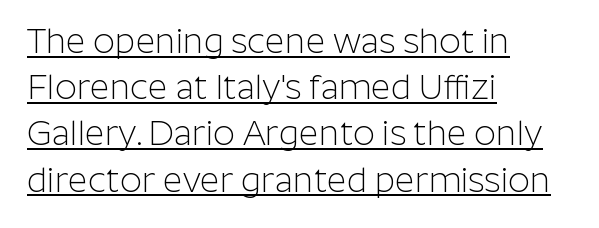
{"serif": "no", "italic": "no", "bold": "no", "weight": "light", "width": "normal", "stroke_contrast": "low", "x_height": "medium", "monospaced": "no", "underline": "yes", "align": "left", "line_spacing": "normal", "line_spacing_ratio": 1.36, "letter_spacing": "normal", "letter_spacing_em": 0.0, "glyph_px": 34}
